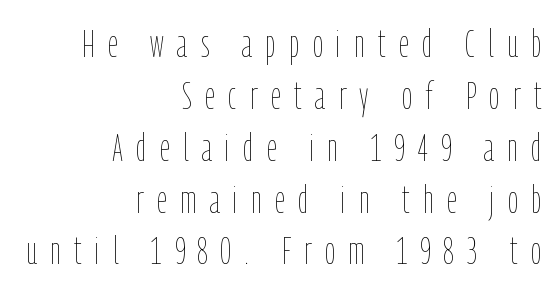
The image shows 39 px thin, condensed type, upright; set right-aligned, normal line spacing (1.33x), unusually wide letter spacing (+0.35 em), not underlined; low stroke contrast and a medium x-height.
